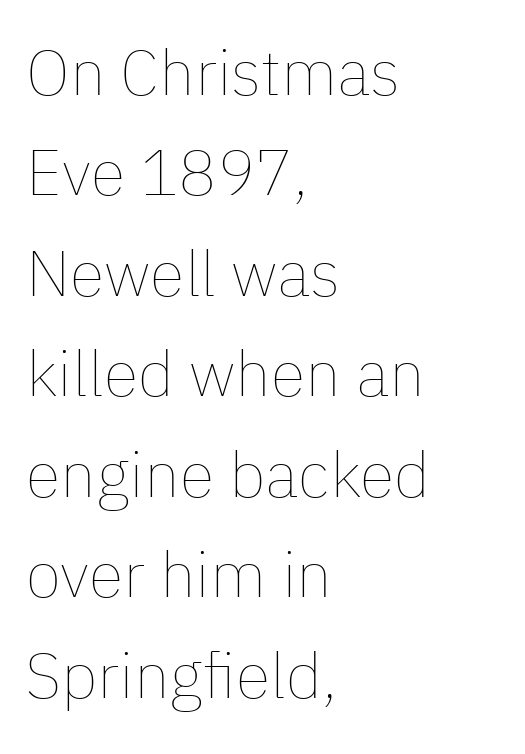
The image shows 64 px thin type, upright; set left-aligned, normal line spacing (1.57x), normal letter spacing, not underlined; low stroke contrast and a medium x-height.
